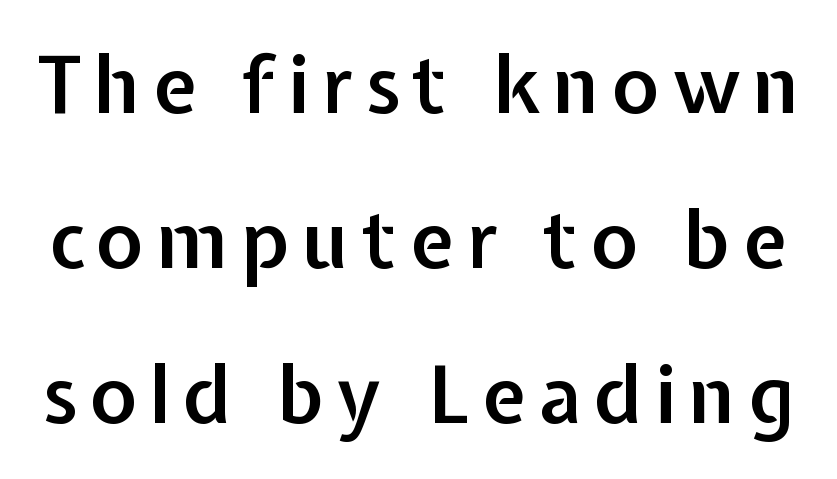
The line-height multiplier appears high, well above default. The foot of each line stays bare and open. This sample uses an upright cut, with every glyph sitting square on the baseline. Here the designer chose a conventional face with non-uniform glyph widths.
